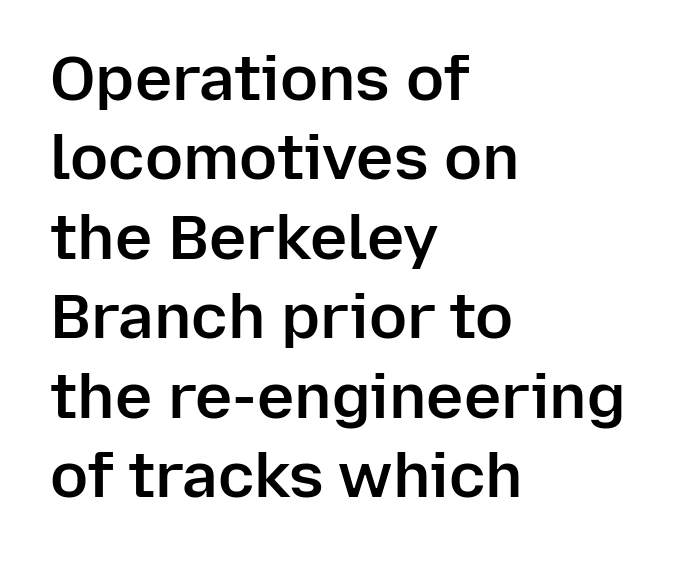
Q: Is the text bold? A: Semi-bold.
Q: Is the text italic (slanted)? A: No, it is upright.
Q: Is the typeface a serif or a sans-serif typeface? A: Sans-serif.
Q: Is the text underlined? A: No.
Q: How is the paragraph aligned? A: Left-aligned.
Q: Is the spacing between letters normal or unusually wide? A: Normal.
Q: Is the spacing between lines tight, normal or loose? A: Normal.
Q: Width (condensed, normal, or wide)? A: Normal.
Q: Stroke contrast? A: Low.
Q: x-height? A: Medium.
Q: Monospaced? A: No.
